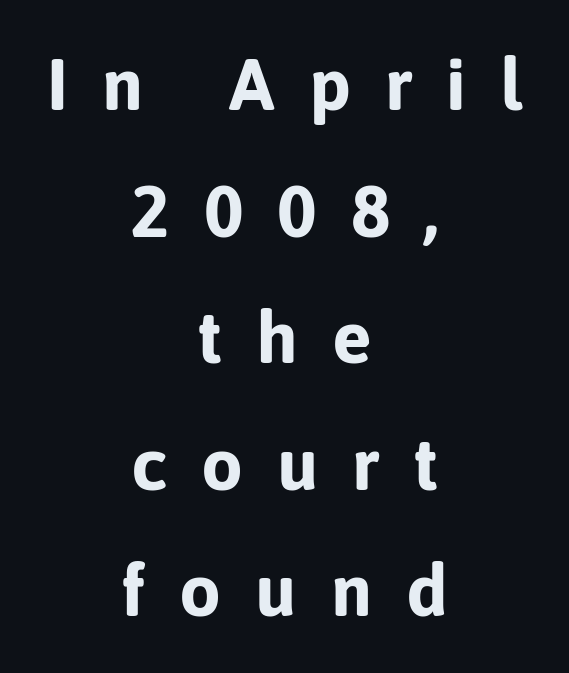
{"serif": "no", "italic": "no", "bold": "yes", "weight": "bold", "width": "normal", "stroke_contrast": "low", "x_height": "medium", "monospaced": "no", "underline": "no", "align": "center", "line_spacing_ratio": 1.71, "letter_spacing": "wide", "letter_spacing_em": 0.46, "glyph_px": 74}
